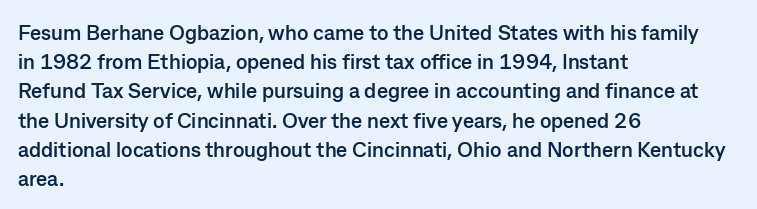
Q: Is the text bold? A: Yes.
Q: Is the text italic (slanted)? A: No, it is upright.
Q: Is the text underlined? A: No.
Q: How is the paragraph aligned? A: Left-aligned.
Q: Is the spacing between letters normal or unusually wide? A: Normal.
Q: Is the spacing between lines tight, normal or loose? A: Normal.
